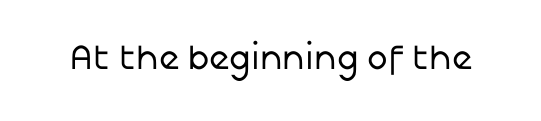
Q: Is the text bold? A: No.
Q: Is the text italic (slanted)? A: No, it is upright.
Q: Is the typeface a serif or a sans-serif typeface? A: Sans-serif.
Q: Is the text underlined? A: No.
Q: Is the spacing between letters normal or unusually wide? A: Normal.
Q: Width (condensed, normal, or wide)? A: Normal.
Q: Stroke contrast? A: Low.
Q: x-height? A: Medium.
Q: Monospaced? A: No.
